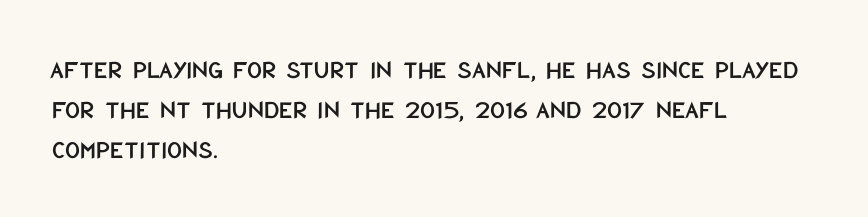
Descender tails drop into unmarked territory. Each word holds together tightly as a unit, with standard inter-letter gaps. Style check: upright. A student would call this left alignment; a typographer would say flush left, rag right. If you measured baseline to baseline, you'd find a middling distance.
